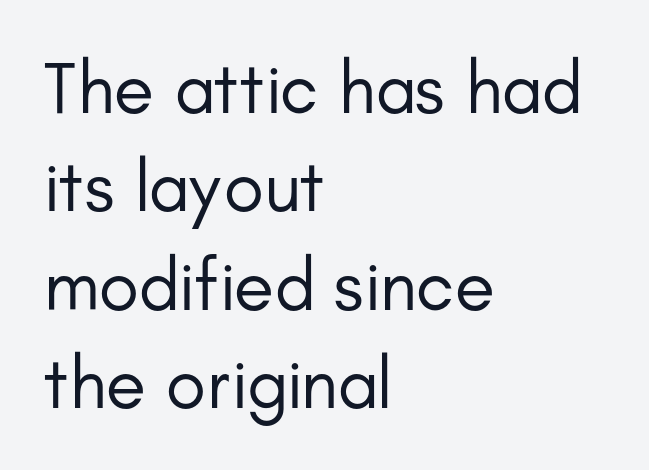
The image shows 74 px regular-weight sans-serif type, upright; set left-aligned, normal line spacing (1.33x), normal letter spacing, not underlined; low stroke contrast and a small x-height.
